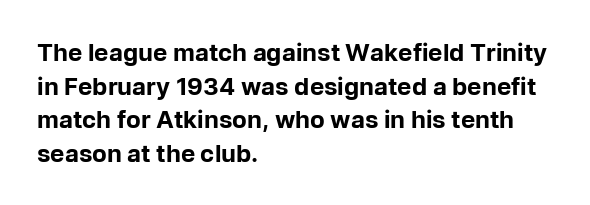
Q: Is the text bold? A: Yes.
Q: Is the text italic (slanted)? A: No, it is upright.
Q: Is the text underlined? A: No.
Q: How is the paragraph aligned? A: Left-aligned.
Q: Is the spacing between letters normal or unusually wide? A: Normal.
Q: Is the spacing between lines tight, normal or loose? A: Normal.
